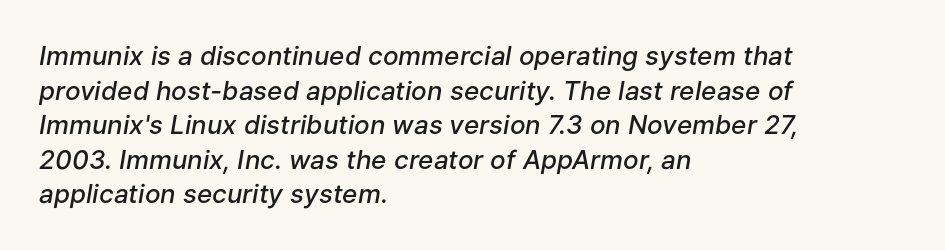
Tracking value appears to be zero — textbook default spacing. The passage shown is not underscored anywhere. Leftover space on each line is placed entirely after the last word. A bit beefed up — I'd call it semibold rather than bold.
